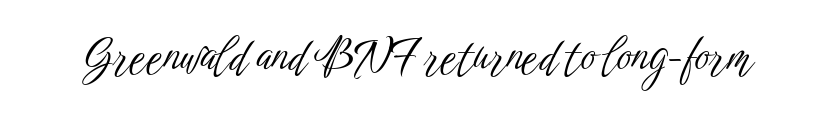
The image shows 45 px light, condensed sans-serif type; set normal letter spacing, not underlined; low stroke contrast and a medium x-height.
